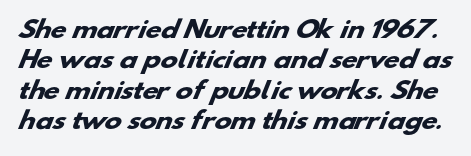
Q: Is the text bold? A: Yes.
Q: Is the text underlined? A: No.
Q: Is the spacing between letters normal or unusually wide? A: Normal.
Q: Is the spacing between lines tight, normal or loose? A: Normal.
